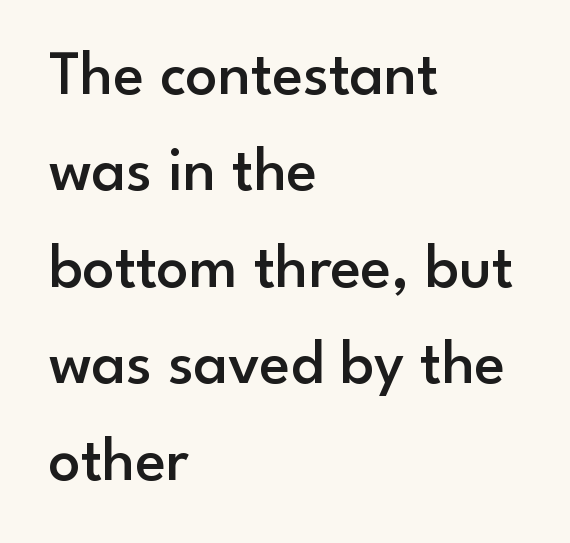
{"serif": "no", "italic": "no", "bold": "semi", "weight": "semibold", "width": "normal", "stroke_contrast": "low", "x_height": "small", "monospaced": "no", "underline": "no", "align": "left", "line_spacing": "normal", "line_spacing_ratio": 1.53, "letter_spacing": "normal", "letter_spacing_em": 0.0, "glyph_px": 63}
